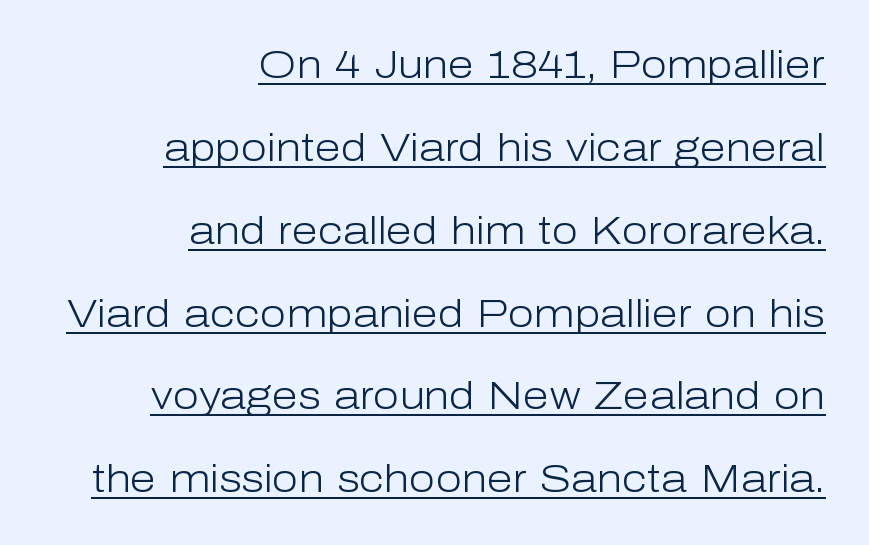
{"serif": "no", "italic": "no", "bold": "no", "weight": "light", "width": "normal", "stroke_contrast": "low", "x_height": "medium", "monospaced": "no", "underline": "yes", "align": "right", "line_spacing": "loose", "line_spacing_ratio": 2.18, "letter_spacing": "normal", "letter_spacing_em": 0.0, "glyph_px": 38}
